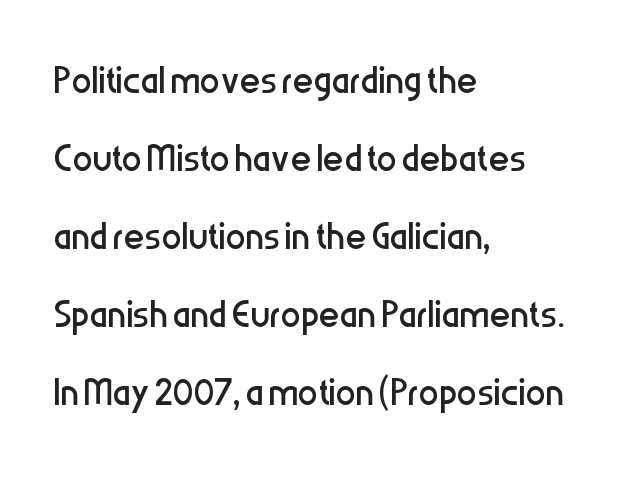
Q: Is the text bold? A: No.
Q: Is the text italic (slanted)? A: No, it is upright.
Q: Is the typeface a serif or a sans-serif typeface? A: Sans-serif.
Q: Is the text underlined? A: No.
Q: How is the paragraph aligned? A: Left-aligned.
Q: Is the spacing between letters normal or unusually wide? A: Normal.
Q: Is the spacing between lines tight, normal or loose? A: Normal.
Q: Width (condensed, normal, or wide)? A: Condensed.
Q: Stroke contrast? A: Low.
Q: x-height? A: Medium.
Q: Monospaced? A: No.
